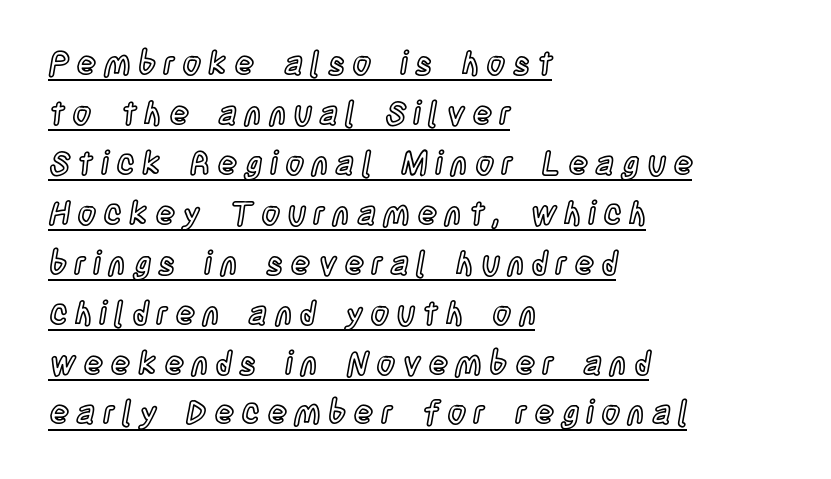
The image shows 32 px condensed type; set left-aligned, normal line spacing (1.56x), unusually wide letter spacing (+0.24 em), underlined; a large x-height.
